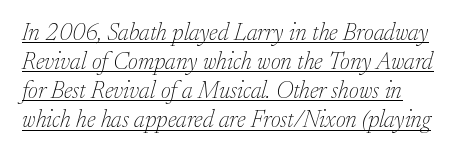
Q: Is the text bold? A: No.
Q: Is the text italic (slanted)? A: Yes, it leans right by about 17 degrees.
Q: Is the text underlined? A: Yes.
Q: Is the spacing between letters normal or unusually wide? A: Normal.
